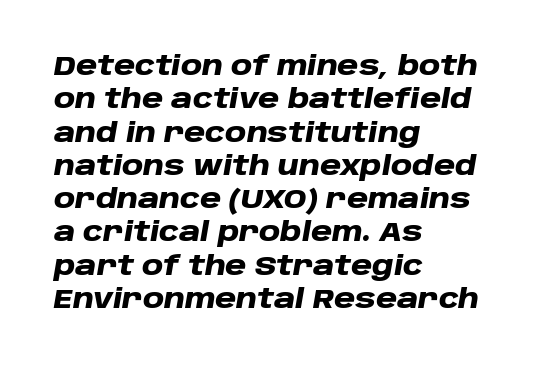
Has an underline been added? It has not. These lines were composed using italics. Caption: bold face, heavy strokes. The passage shown stacks its lines at a standard gap. Honestly, the letter spacing is just normal — you wouldn't notice it.
